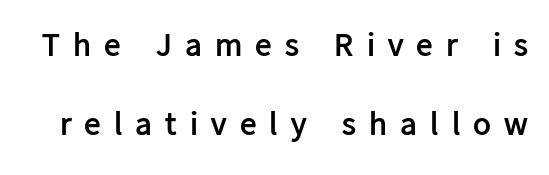
Note: no serifs on the glyphs. Notice how the stems are strictly vertical — no italics here. Students, note that the glyphs here are deliberately spaced far apart. What weight is shown? A full bold with thick strokes. Character widths vary here, with narrow letters taking less room than wide ones.
